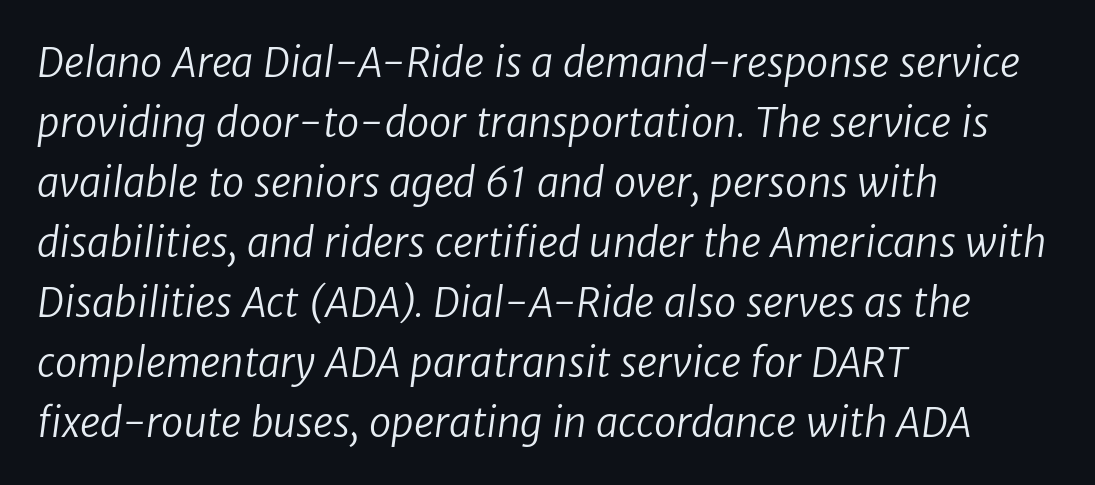
The image shows 40 px regular-weight sans-serif type; set left-aligned, normal line spacing (1.5x), normal letter spacing, not underlined; low stroke contrast and a medium x-height.
